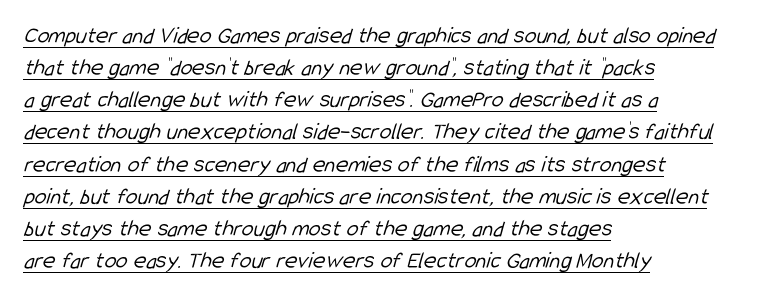
The image shows 24 px text type; set left-aligned, normal line spacing (1.34x), normal letter spacing, underlined.
